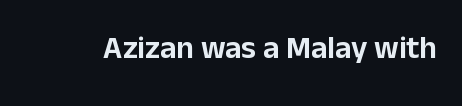
{"serif": "no", "italic": "no", "width": "normal", "stroke_contrast": "low", "x_height": "medium", "monospaced": "no", "underline": "no", "letter_spacing": "normal", "letter_spacing_em": 0.0, "glyph_px": 32}
